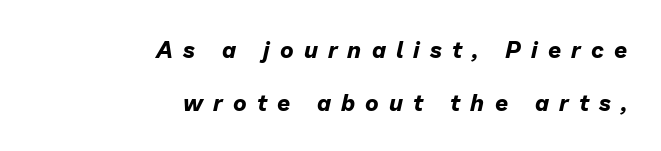
The image shows 23 px bold type, italic (leaning right); set right-aligned, loose line spacing (2.32x), unusually wide letter spacing (+0.44 em), not underlined.
